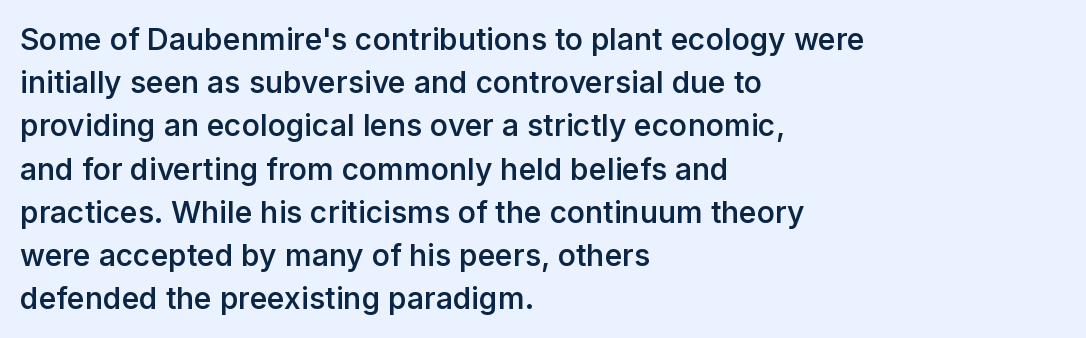
{"serif": "no", "italic": "no", "bold": "semi", "weight": "semibold", "width": "normal", "stroke_contrast": "low", "x_height": "medium", "monospaced": "no", "underline": "no", "align": "left", "line_spacing": "normal", "line_spacing_ratio": 1.44, "letter_spacing": "normal", "letter_spacing_em": 0.0, "glyph_px": 30}
